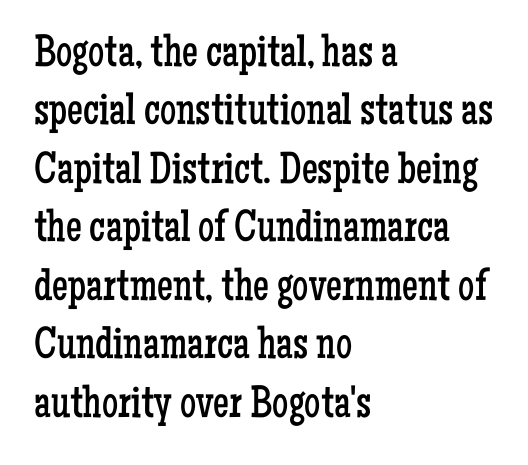
The face used here is rendered with its standard letterfit. In terms of letterform style, serifs are clearly present. Each letter keeps its own natural width here, so spacing adapts to shape. The strip under each line holds only bare page.
